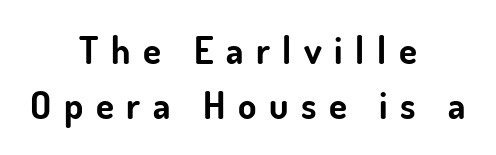
{"serif": "no", "italic": "no", "bold": "yes", "weight": "bold", "width": "normal", "stroke_contrast": "low", "x_height": "small", "monospaced": "no", "underline": "no", "align": "center", "line_spacing": "normal", "line_spacing_ratio": 1.49, "letter_spacing": "wide", "letter_spacing_em": 0.34, "glyph_px": 37}
